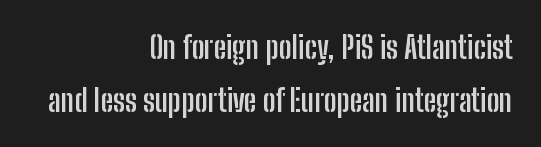
Q: Is the text bold? A: Yes.
Q: Is the text italic (slanted)? A: No, it is upright.
Q: Is the typeface a serif or a sans-serif typeface? A: Sans-serif.
Q: Is the text underlined? A: No.
Q: How is the paragraph aligned? A: Right-aligned.
Q: Is the spacing between letters normal or unusually wide? A: Normal.
Q: Is the spacing between lines tight, normal or loose? A: Normal.
Q: Width (condensed, normal, or wide)? A: Condensed.
Q: Stroke contrast? A: Low.
Q: x-height? A: Medium.
Q: Monospaced? A: No.
